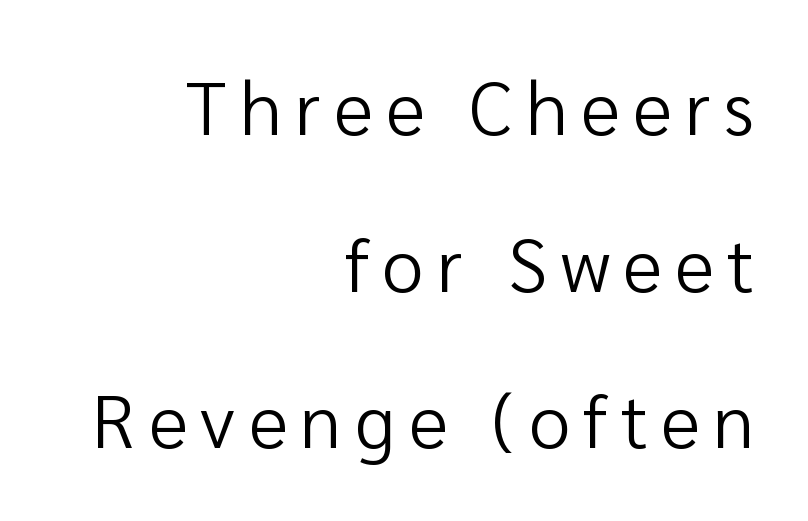
The image shows 75 px regular-weight sans-serif type, upright; set right-aligned, loose line spacing (2.09x), not underlined; low stroke contrast and a medium x-height.
